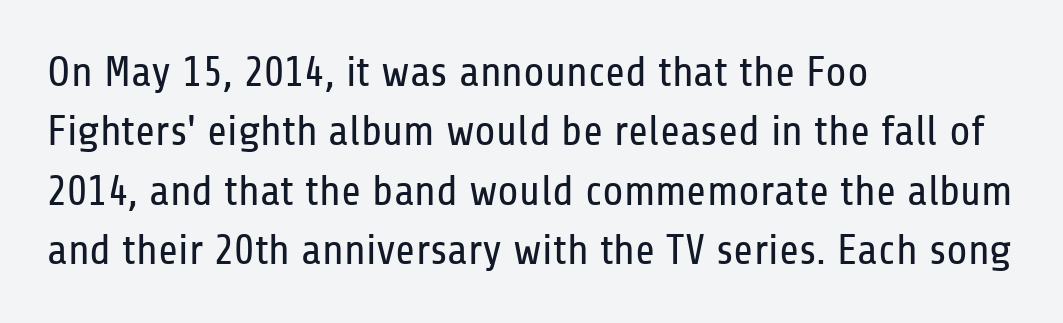
The image shows 43 px regular-weight, condensed sans-serif type, upright; set left-aligned, normal line spacing (1.38x), normal letter spacing, not underlined; low stroke contrast and a medium x-height.
